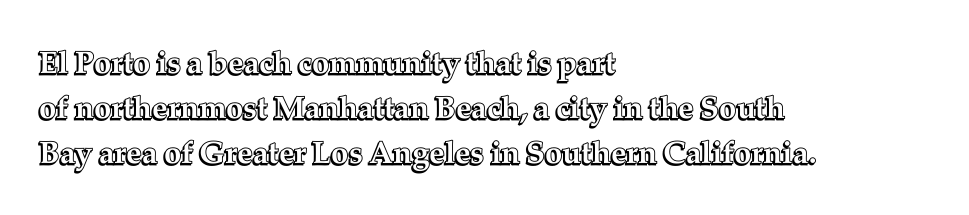
Q: Is the text italic (slanted)? A: No, it is upright.
Q: Is the text underlined? A: No.
Q: How is the paragraph aligned? A: Left-aligned.
Q: Is the spacing between letters normal or unusually wide? A: Normal.
Q: Is the spacing between lines tight, normal or loose? A: Normal.
Q: Width (condensed, normal, or wide)? A: Normal.
Q: x-height? A: Medium.
Q: Monospaced? A: No.
